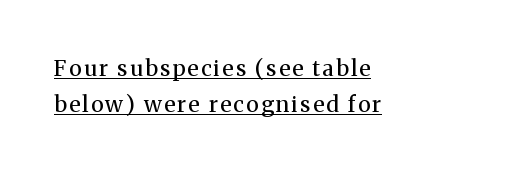
{"italic": "no", "bold": "no", "underline": "yes", "align": "left", "line_spacing": "normal", "line_spacing_ratio": 1.63, "glyph_px": 22}
